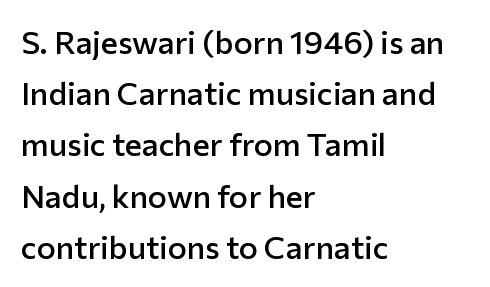
Honestly, the row spacing looks completely unremarkable. This sample uses an upright cut, with every glyph sitting square on the baseline. The type is set solid horizontally, with unmodified tracking. What kind of face is this? One without serifs — a sans. One-word summary of the alignment: left. The letters are semibold — heavier than regular but short of a full bold.
